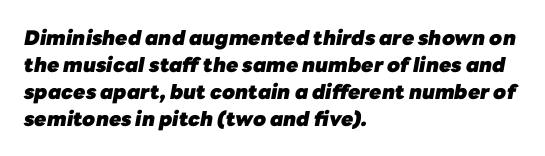
Q: Is the text bold? A: Yes.
Q: Is the text italic (slanted)? A: Yes, it leans right by about 10 degrees.
Q: Is the text underlined? A: No.
Q: How is the paragraph aligned? A: Left-aligned.
Q: Is the spacing between letters normal or unusually wide? A: Normal.
Q: Is the spacing between lines tight, normal or loose? A: Normal.
